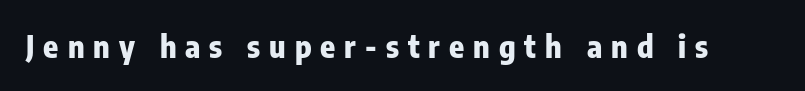
The image shows 31 px heavy, condensed sans-serif type, upright; set unusually wide letter spacing (+0.29 em), not underlined; low stroke contrast and a medium x-height.
